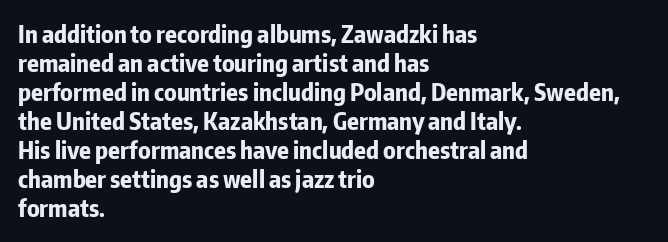
Q: Is the text bold? A: Yes.
Q: Is the text italic (slanted)? A: No, it is upright.
Q: Is the text underlined? A: No.
Q: How is the paragraph aligned? A: Left-aligned.
Q: Is the spacing between letters normal or unusually wide? A: Normal.
